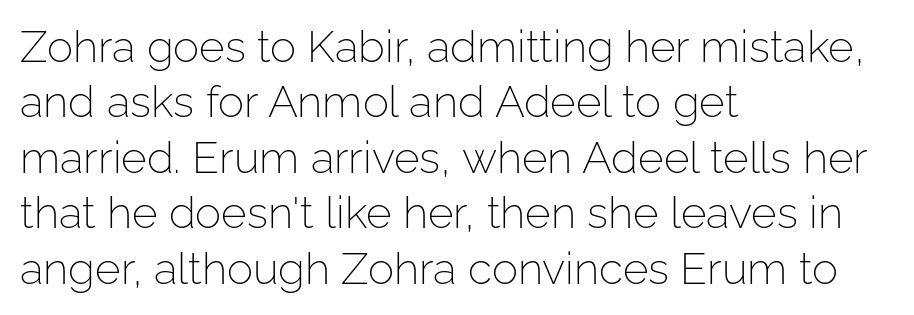
I'd call this a sans setting — the letters go barefoot. Students, note that the glyphs here touch the page at normal intervals. The specimen reads as upright at a glance. Is this a fixed-width face? No — the glyphs have proportional, varying widths. The ragged edge is on the right, which tells us the setting is flush left.
